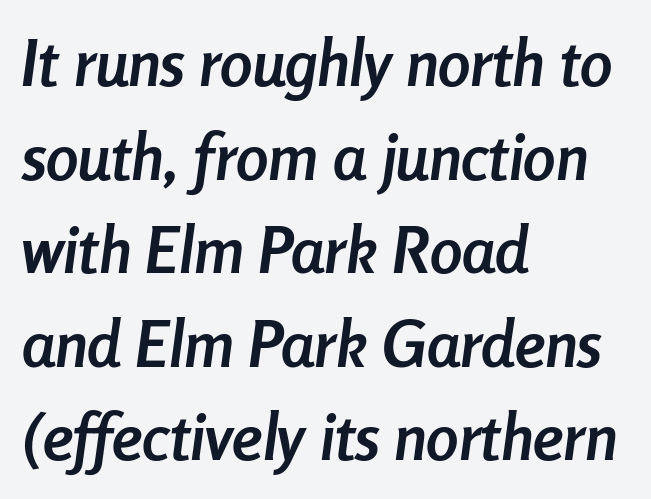
Q: Is the text bold? A: Yes.
Q: Is the text italic (slanted)? A: Yes, it leans right by about 8 degrees.
Q: Is the text underlined? A: No.
Q: How is the paragraph aligned? A: Left-aligned.
Q: Is the spacing between letters normal or unusually wide? A: Normal.
Q: Is the spacing between lines tight, normal or loose? A: Normal.
Q: Width (condensed, normal, or wide)? A: Condensed.
Q: Stroke contrast? A: Low.
Q: x-height? A: Medium.
Q: Monospaced? A: No.
